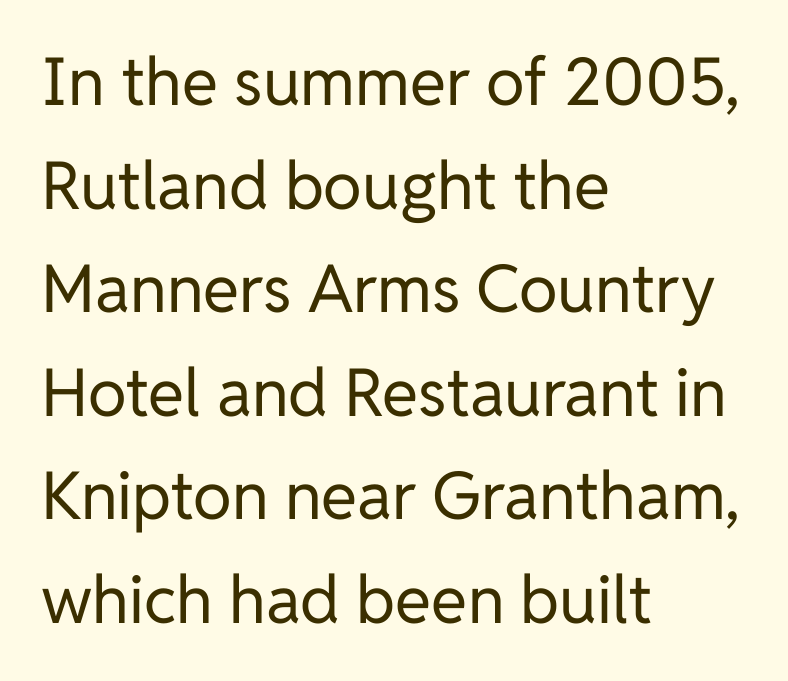
The image shows 66 px regular-weight sans-serif type, upright; set left-aligned, normal line spacing (1.57x), normal letter spacing, not underlined; low stroke contrast and a medium x-height.
